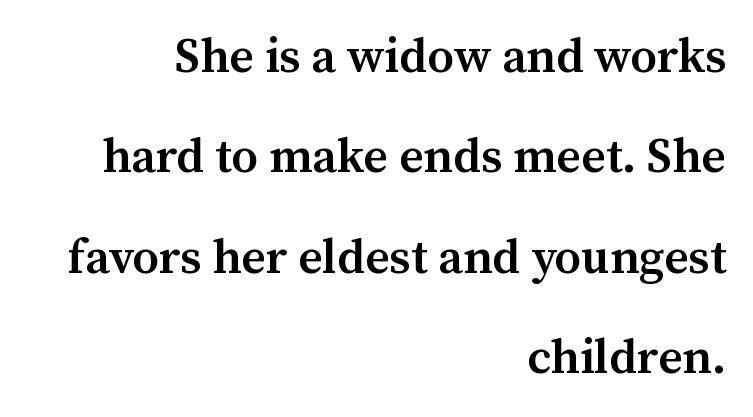
The image shows 48 px semibold serif type, upright; set right-aligned, loose line spacing (2.09x), normal letter spacing, not underlined; medium stroke contrast and a medium x-height.
